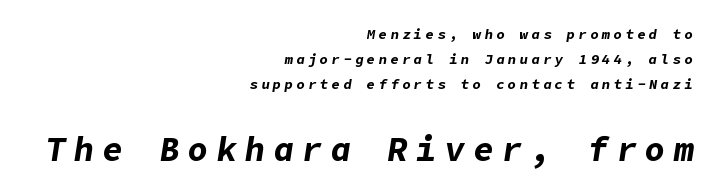
The image shows 34 px bold type, italic (leaning right); set right-aligned, line spacing 1.78x, unusually wide letter spacing (+0.24 em), not underlined; the second (bottom) block is 2.43x larger; low stroke contrast and a medium x-height.
